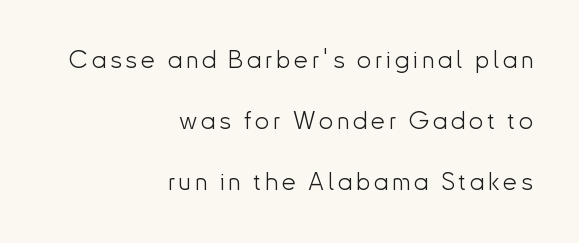
Q: Is the text bold? A: No.
Q: Is the text italic (slanted)? A: No, it is upright.
Q: Is the text underlined? A: No.
Q: How is the paragraph aligned? A: Right-aligned.
Q: Is the spacing between lines tight, normal or loose? A: Loose.
